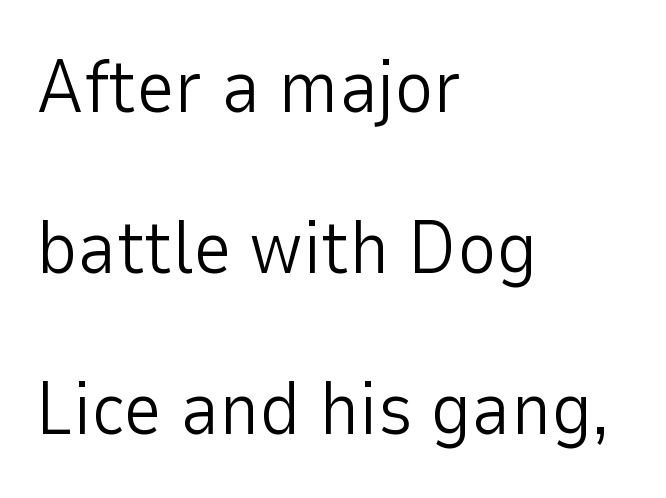
{"serif": "no", "italic": "no", "bold": "no", "weight": "light", "width": "normal", "stroke_contrast": "low", "x_height": "medium", "monospaced": "no", "underline": "no", "align": "left", "line_spacing": "loose", "line_spacing_ratio": 2.15, "letter_spacing": "normal", "letter_spacing_em": 0.0, "glyph_px": 75}
